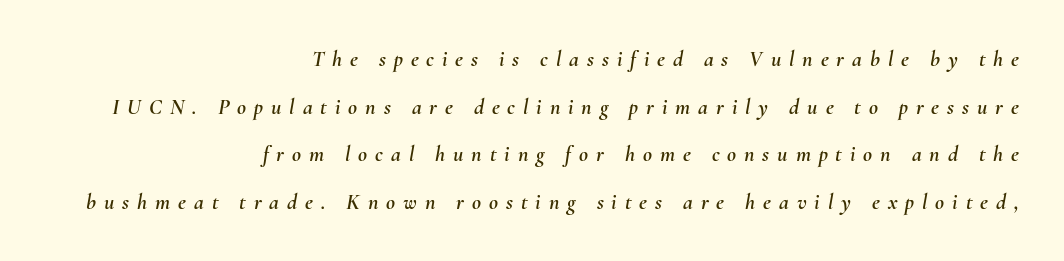
The image shows 22 px text type, italic (leaning right); set right-aligned, loose line spacing (2.16x), unusually wide letter spacing (+0.36 em), not underlined.
